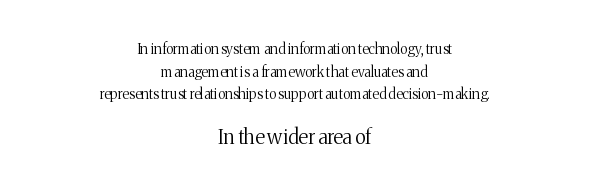
{"italic": "no", "bold": "no", "underline": "no", "align": "center", "line_spacing": "normal", "line_spacing_ratio": 1.62, "letter_spacing": "normal", "letter_spacing_em": 0.0, "larger_block": "second", "size_ratio": 1.43, "glyph_px": 20}
